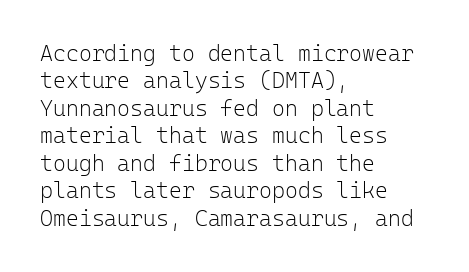
Q: Is the text bold? A: No.
Q: Is the text italic (slanted)? A: No, it is upright.
Q: Is the text underlined? A: No.
Q: How is the paragraph aligned? A: Left-aligned.
Q: Is the spacing between letters normal or unusually wide? A: Normal.
Q: Is the spacing between lines tight, normal or loose? A: Normal.
